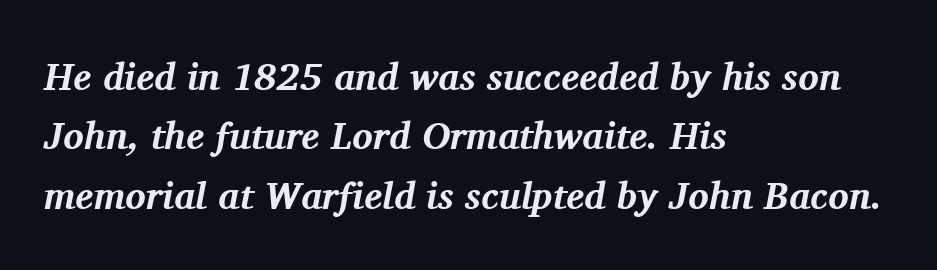
{"serif": "yes", "italic": "yes", "lean": "right", "slant_degrees": 11, "bold": "yes", "weight": "bold", "width": "normal", "stroke_contrast": "medium", "x_height": "medium", "monospaced": "no", "underline": "no", "align": "left", "line_spacing": "normal", "line_spacing_ratio": 1.56, "letter_spacing": "normal", "letter_spacing_em": 0.0, "glyph_px": 38}
